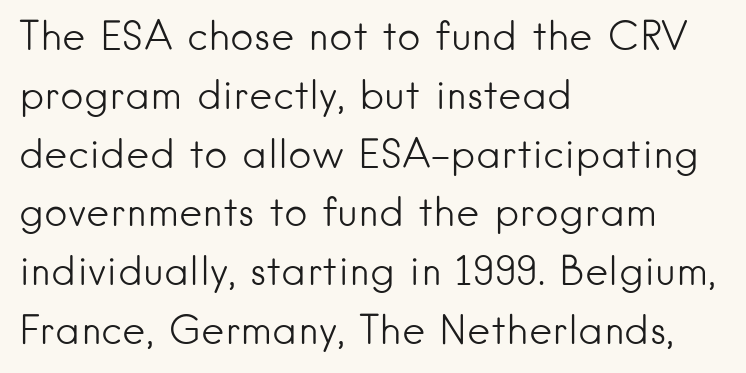
The image shows 40 px light sans-serif type, upright; set left-aligned, normal line spacing (1.47x), normal letter spacing, not underlined; low stroke contrast and a small x-height.
